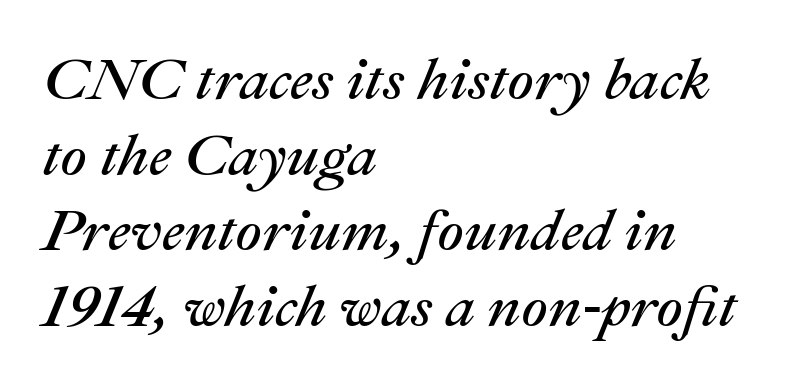
Q: Is the text bold? A: No.
Q: Is the text italic (slanted)? A: Yes, it leans right by about 22 degrees.
Q: Is the text underlined? A: No.
Q: How is the paragraph aligned? A: Left-aligned.
Q: Is the spacing between letters normal or unusually wide? A: Normal.
Q: Is the spacing between lines tight, normal or loose? A: Normal.
Q: Width (condensed, normal, or wide)? A: Normal.
Q: Stroke contrast? A: Medium.
Q: x-height? A: Medium.
Q: Monospaced? A: No.
